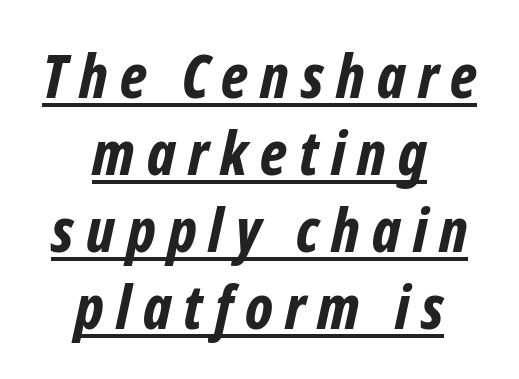
Quick note: italic. Spacing verdict: proportional, widths tailored to each character. Does extra space separate the letters? Yes, quite a lot of it. Weight: bold. Horizontal bands of white between lines are of average thickness.
